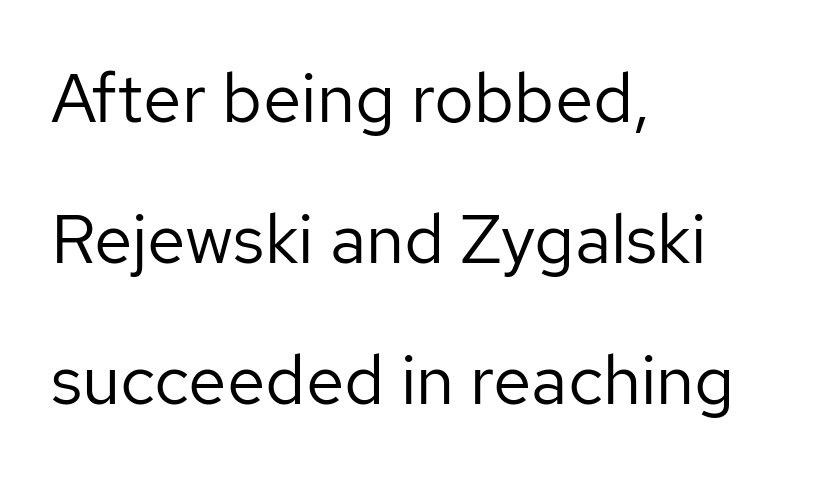
Q: Is the text bold? A: No.
Q: Is the text italic (slanted)? A: No, it is upright.
Q: Is the typeface a serif or a sans-serif typeface? A: Sans-serif.
Q: Is the text underlined? A: No.
Q: How is the paragraph aligned? A: Left-aligned.
Q: Is the spacing between letters normal or unusually wide? A: Normal.
Q: Is the spacing between lines tight, normal or loose? A: Loose.
Q: Width (condensed, normal, or wide)? A: Normal.
Q: Stroke contrast? A: Low.
Q: x-height? A: Medium.
Q: Monospaced? A: No.
